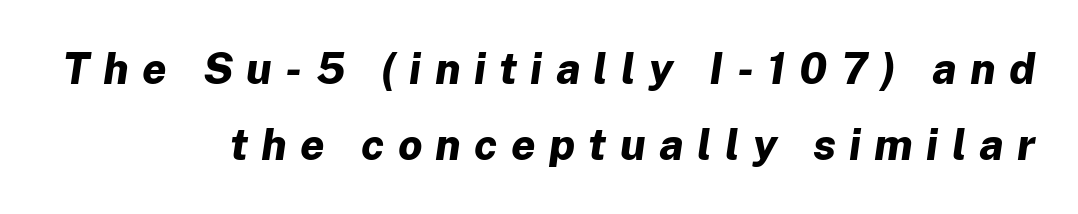
Right-aligned paragraph, ragged on the left. The zone under the glyphs is completely vacant. Think of a printed novel: that variable character pitch is what you see here. The glyphs look as if they've been sheared to an angle. Inter-character spacing is expanded well beyond the font's built-in metrics. As a designer I'd log this as weight 700, bold.
